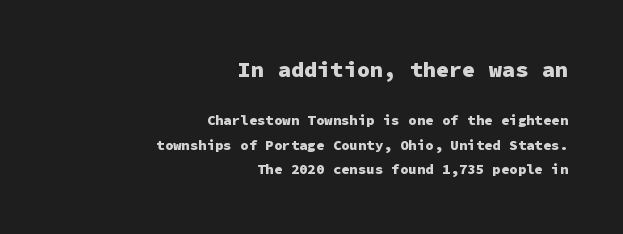
The image shows 22 px bold type, upright; set right-aligned, line spacing 1.75x, normal letter spacing, not underlined; the first (top) block is 1.57x larger.
